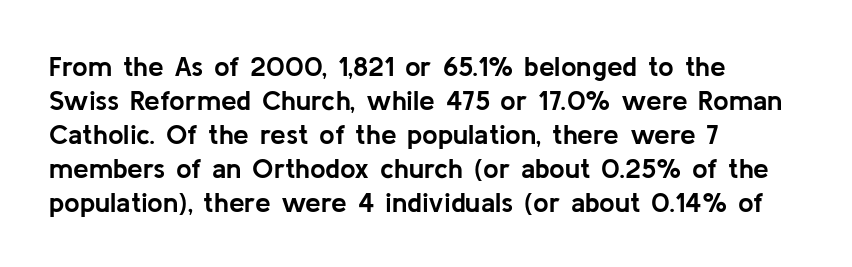
Q: Is the text bold? A: Yes.
Q: Is the text italic (slanted)? A: No, it is upright.
Q: Is the typeface a serif or a sans-serif typeface? A: Sans-serif.
Q: Is the text underlined? A: No.
Q: How is the paragraph aligned? A: Left-aligned.
Q: Is the spacing between letters normal or unusually wide? A: Normal.
Q: Width (condensed, normal, or wide)? A: Normal.
Q: Stroke contrast? A: Low.
Q: x-height? A: Medium.
Q: Monospaced? A: No.
